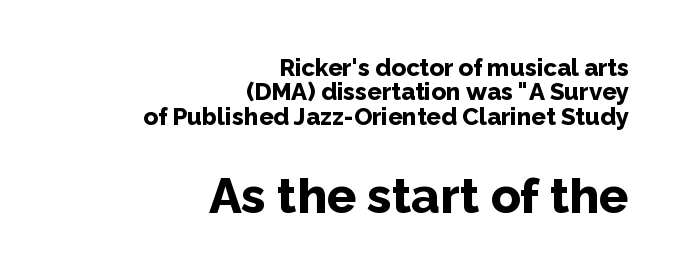
{"serif": "no", "italic": "no", "bold": "yes", "weight": "bold", "width": "normal", "stroke_contrast": "low", "x_height": "medium", "monospaced": "no", "underline": "no", "align": "right", "line_spacing": "tight", "line_spacing_ratio": 1.02, "letter_spacing": "normal", "letter_spacing_em": 0.0, "larger_block": "second", "size_ratio": 2.04, "glyph_px": 49}
